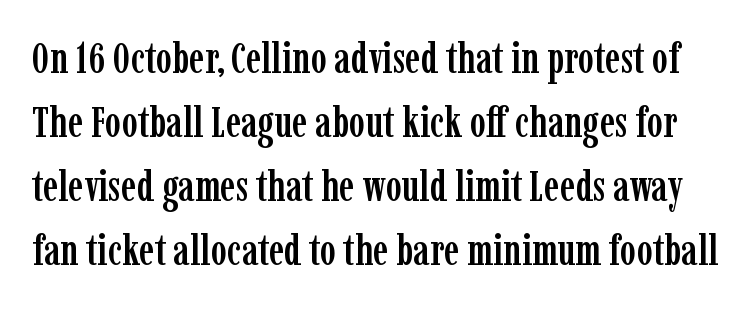
{"serif": "yes", "italic": "no", "width": "condensed", "stroke_contrast": "low", "x_height": "medium", "monospaced": "no", "underline": "no", "line_spacing": "normal", "line_spacing_ratio": 1.49, "letter_spacing": "normal", "letter_spacing_em": 0.0, "glyph_px": 43}
